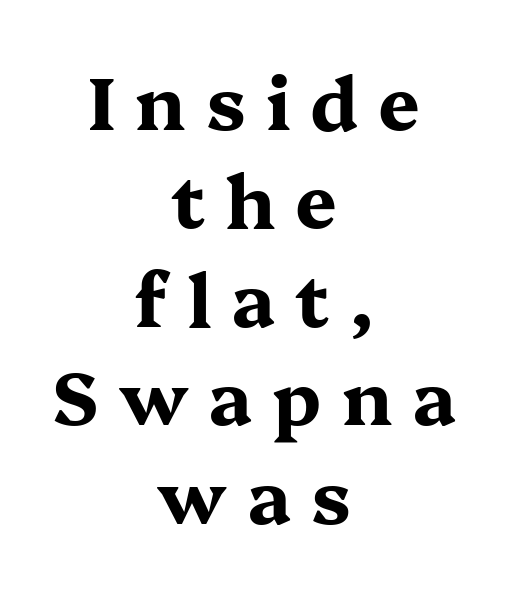
Q: Is the text bold? A: Yes.
Q: Is the text italic (slanted)? A: No, it is upright.
Q: Is the typeface a serif or a sans-serif typeface? A: Serif.
Q: Is the text underlined? A: No.
Q: How is the paragraph aligned? A: Centered.
Q: Is the spacing between letters normal or unusually wide? A: Unusually wide.
Q: Is the spacing between lines tight, normal or loose? A: Normal.
Q: Width (condensed, normal, or wide)? A: Wide.
Q: Stroke contrast? A: Medium.
Q: x-height? A: Medium.
Q: Monospaced? A: No.
